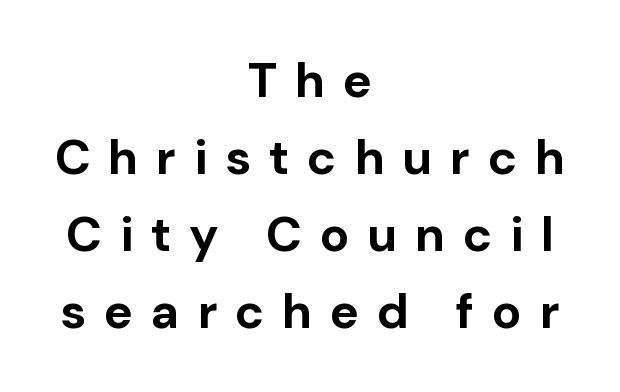
The image shows 49 px bold sans-serif type, upright; set centered, normal line spacing (1.57x), unusually wide letter spacing (+0.36 em), not underlined; low stroke contrast and a medium x-height.
